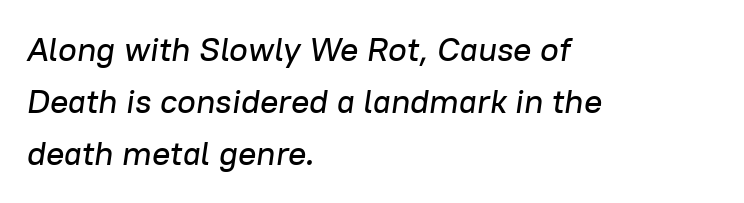
It's the slanting kind of type. One-word summary of the alignment: left. Regarding leading, the lines here are spaced in the standard way. The specimen omits any rule beneath the text block's lines. Is this a fixed-width face? No — the glyphs have proportional, varying widths.
